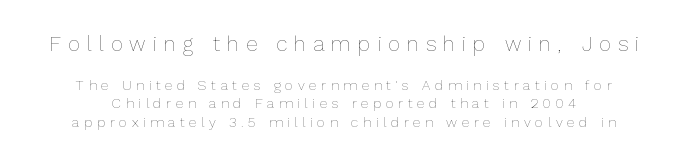
{"italic": "no", "bold": "no", "underline": "no", "line_spacing": "normal", "line_spacing_ratio": 1.33, "letter_spacing": "wide", "letter_spacing_em": 0.33, "larger_block": "first", "size_ratio": 1.5, "glyph_px": 21}
